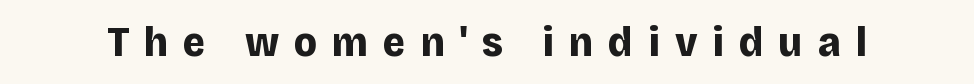
{"serif": "no", "italic": "no", "bold": "yes", "weight": "bold", "width": "normal", "stroke_contrast": "low", "x_height": "large", "monospaced": "no", "underline": "no", "letter_spacing": "wide", "letter_spacing_em": 0.35, "glyph_px": 43}
